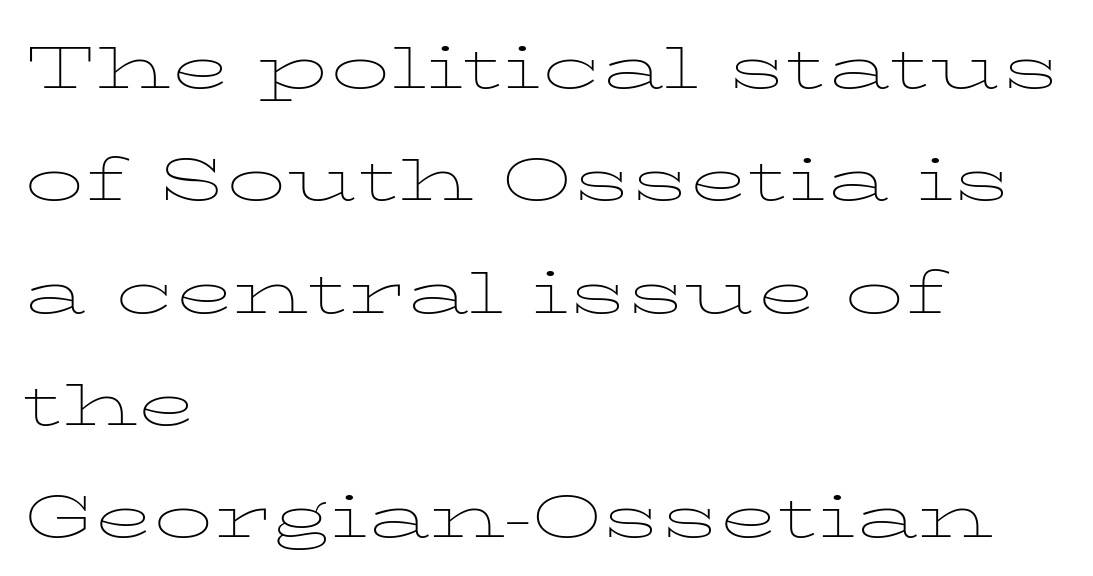
{"italic": "no", "bold": "no", "weight": "thin", "width": "wide", "stroke_contrast": "low", "x_height": "medium", "monospaced": "no", "underline": "no", "align": "left", "line_spacing": "normal", "line_spacing_ratio": 1.44, "letter_spacing": "normal", "letter_spacing_em": 0.0, "glyph_px": 78}
